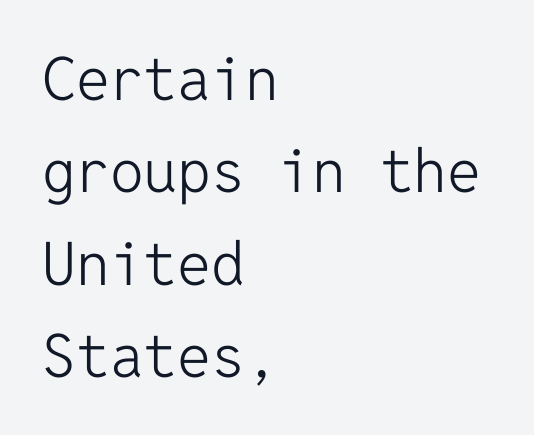
Is this a sans? Yes — the strokes have no serifs. Lines of text with bare space underneath. Nope, not italic — everything's standing straight. Leftover space on each line is placed entirely after the last word. Fixed-width glyphs throughout — classic coding-font behaviour.
